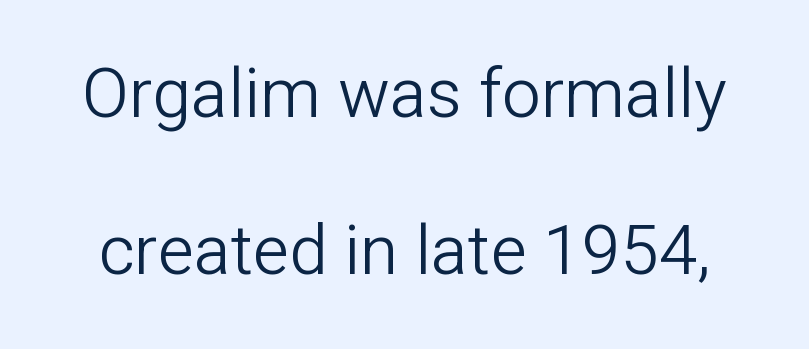
{"serif": "no", "italic": "no", "bold": "no", "weight": "light", "width": "normal", "stroke_contrast": "low", "x_height": "medium", "monospaced": "no", "underline": "no", "line_spacing": "loose", "line_spacing_ratio": 2.28, "letter_spacing": "normal", "letter_spacing_em": 0.0, "glyph_px": 69}
